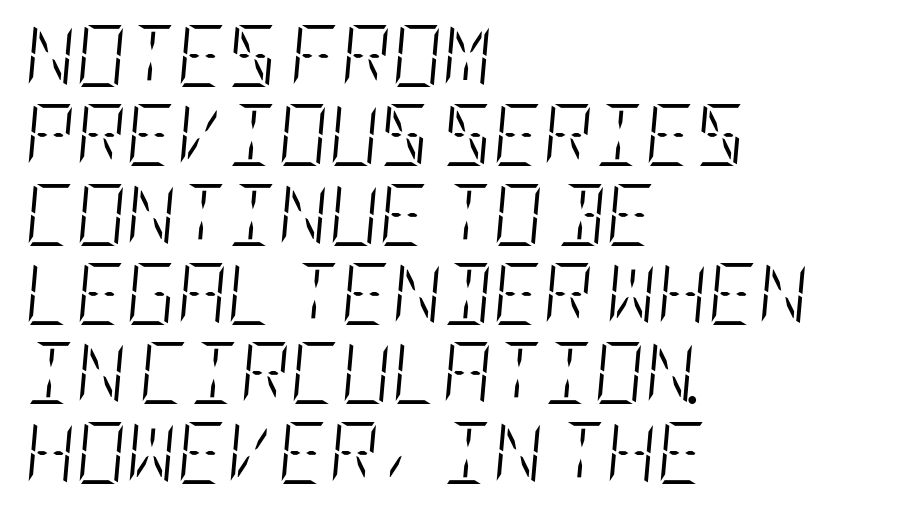
Students, observe: this is what conventionally led text looks like. The font's italic variant was chosen for this text. No letter is thick-stroked: the sample isn't bold. Glyph-to-glyph distance matches everyday printed text.
